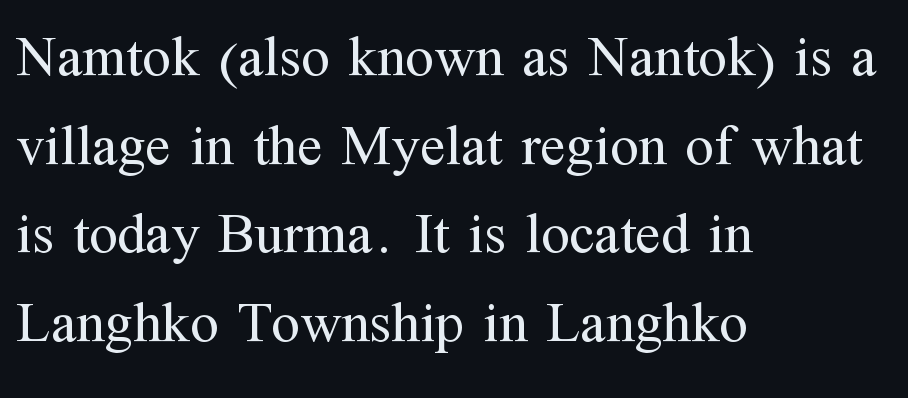
Q: Is the text bold? A: No.
Q: Is the text italic (slanted)? A: No, it is upright.
Q: Is the typeface a serif or a sans-serif typeface? A: Serif.
Q: Is the text underlined? A: No.
Q: How is the paragraph aligned? A: Left-aligned.
Q: Is the spacing between letters normal or unusually wide? A: Normal.
Q: Is the spacing between lines tight, normal or loose? A: Normal.
Q: Width (condensed, normal, or wide)? A: Normal.
Q: Stroke contrast? A: Medium.
Q: x-height? A: Medium.
Q: Monospaced? A: No.
